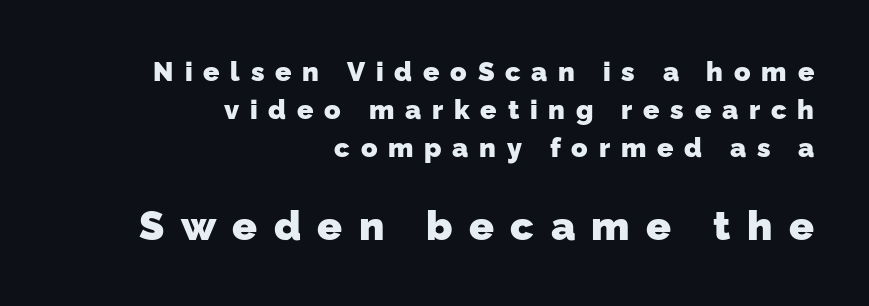
Q: Is the text bold? A: Yes.
Q: Is the typeface a serif or a sans-serif typeface? A: Sans-serif.
Q: Is the text underlined? A: No.
Q: How is the paragraph aligned? A: Right-aligned.
Q: Is the spacing between letters normal or unusually wide? A: Unusually wide.
Q: Is the spacing between lines tight, normal or loose? A: Normal.
Q: Which block of text is set in a larger size, the first (top) or the second (bottom)? A: The second (bottom) one.
Q: Width (condensed, normal, or wide)? A: Normal.
Q: Stroke contrast? A: Low.
Q: x-height? A: Medium.
Q: Monospaced? A: No.
